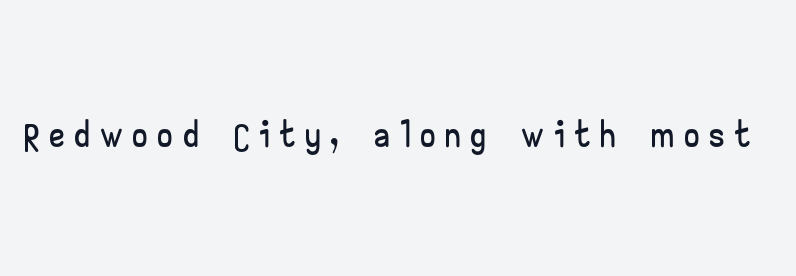
{"serif": "no", "italic": "no", "width": "wide", "stroke_contrast": "low", "x_height": "small", "monospaced": "no", "underline": "no", "letter_spacing": "wide", "letter_spacing_em": 0.21, "glyph_px": 56}
